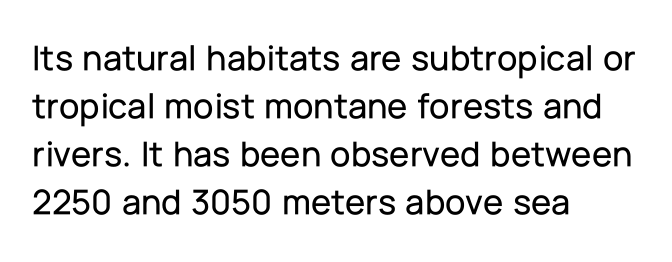
Q: Is the text italic (slanted)? A: No, it is upright.
Q: Is the typeface a serif or a sans-serif typeface? A: Sans-serif.
Q: Is the text underlined? A: No.
Q: How is the paragraph aligned? A: Left-aligned.
Q: Is the spacing between letters normal or unusually wide? A: Normal.
Q: Is the spacing between lines tight, normal or loose? A: Normal.
Q: Width (condensed, normal, or wide)? A: Normal.
Q: Stroke contrast? A: Low.
Q: x-height? A: Medium.
Q: Monospaced? A: No.
